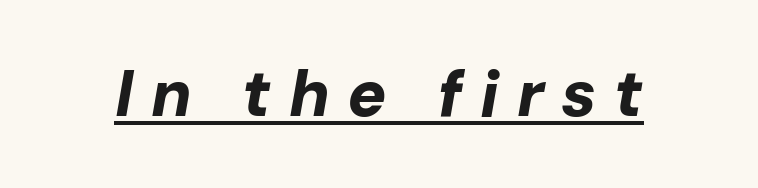
{"italic": "yes", "lean": "right", "slant_degrees": 10, "bold": "yes", "weight": "bold", "width": "normal", "stroke_contrast": "low", "x_height": "medium", "monospaced": "no", "underline": "yes", "letter_spacing": "wide", "letter_spacing_em": 0.27, "glyph_px": 65}
